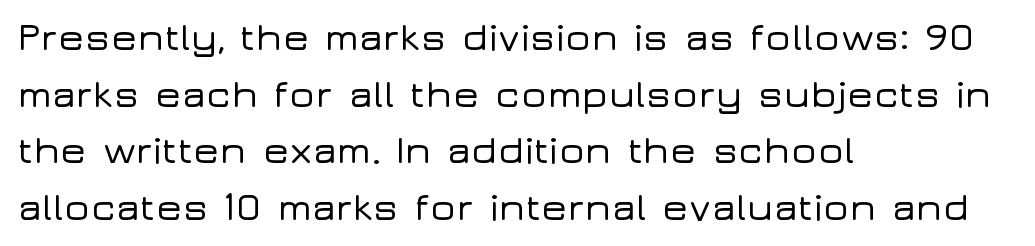
The lines sit at an ordinary, default distance from one another. Is this a fixed-width face? No — the glyphs have proportional, varying widths. These lines are set flush left with a ragged right edge. Nobody drew a line under any word here. In terms of posture, this sample is upright.
